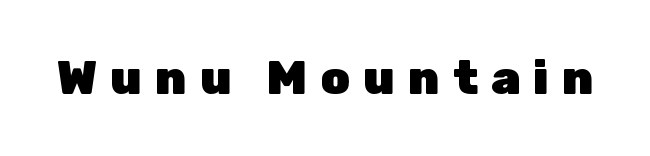
The image shows 47 px heavy sans-serif type, upright; set unusually wide letter spacing (+0.28 em), not underlined; low stroke contrast and a medium x-height.
